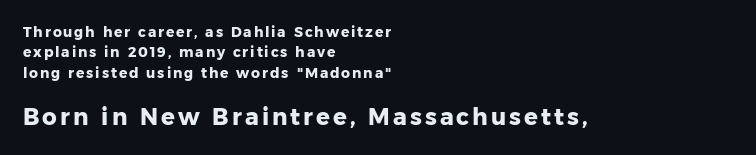
In terms of weight, the rendering is a true, heavy bold. These lines sit exactly where default settings would place them. You can tell it's not italic because the verticals are truly vertical. The specimen omits any rule beneath the text block's lines. Larger block? The one below; the one above is distinctly smaller.
